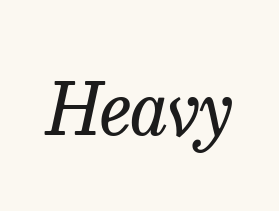
{"serif": "yes", "italic": "yes", "lean": "right", "slant_degrees": 13, "bold": "no", "weight": "regular", "width": "normal", "stroke_contrast": "low", "x_height": "medium", "monospaced": "no", "underline": "no", "letter_spacing": "normal", "letter_spacing_em": 0.0, "glyph_px": 72}
